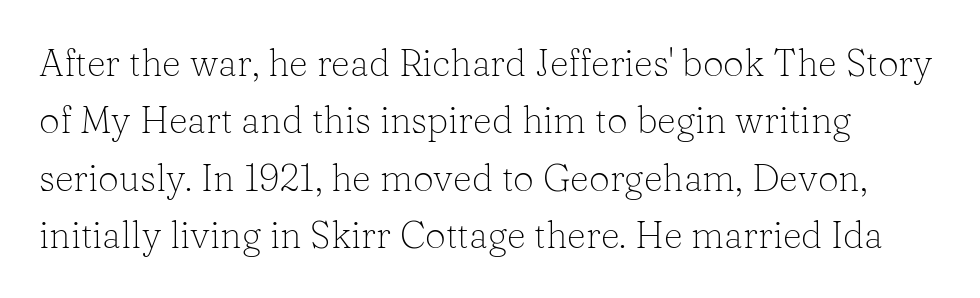
The image shows 37 px light serif type, upright; set normal line spacing (1.55x), normal letter spacing, not underlined; low stroke contrast and a medium x-height.
